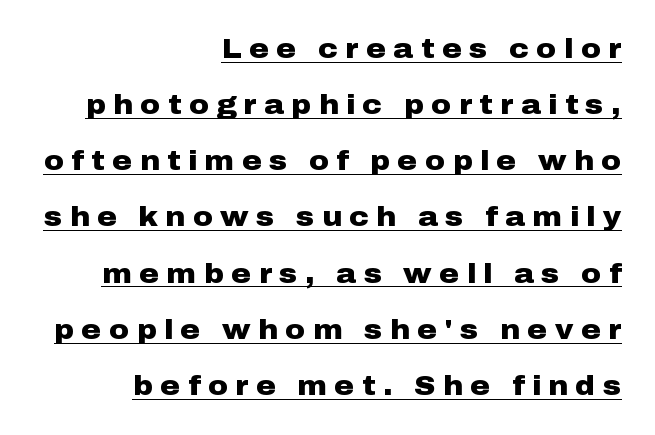
Q: Is the text bold? A: Yes.
Q: Is the text italic (slanted)? A: No, it is upright.
Q: Is the text underlined? A: Yes.
Q: How is the paragraph aligned? A: Right-aligned.
Q: Is the spacing between letters normal or unusually wide? A: Unusually wide.
Q: Is the spacing between lines tight, normal or loose? A: Loose.
